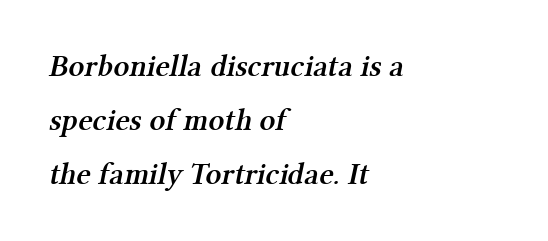
Q: Is the text bold? A: Semi-bold.
Q: Is the typeface a serif or a sans-serif typeface? A: Serif.
Q: Is the text underlined? A: No.
Q: How is the paragraph aligned? A: Left-aligned.
Q: Is the spacing between letters normal or unusually wide? A: Normal.
Q: Width (condensed, normal, or wide)? A: Normal.
Q: Stroke contrast? A: Medium.
Q: x-height? A: Medium.
Q: Monospaced? A: No.
